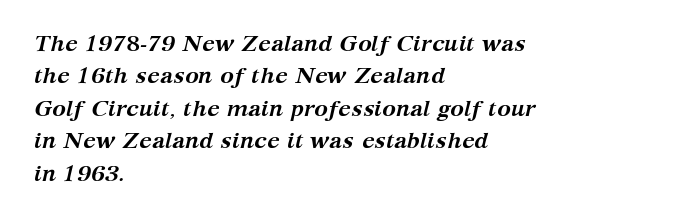
Q: Is the text bold? A: Yes.
Q: Is the text italic (slanted)? A: Yes, it leans right by about 12 degrees.
Q: Is the text underlined? A: No.
Q: How is the paragraph aligned? A: Left-aligned.
Q: Is the spacing between letters normal or unusually wide? A: Normal.
Q: Is the spacing between lines tight, normal or loose? A: Normal.
